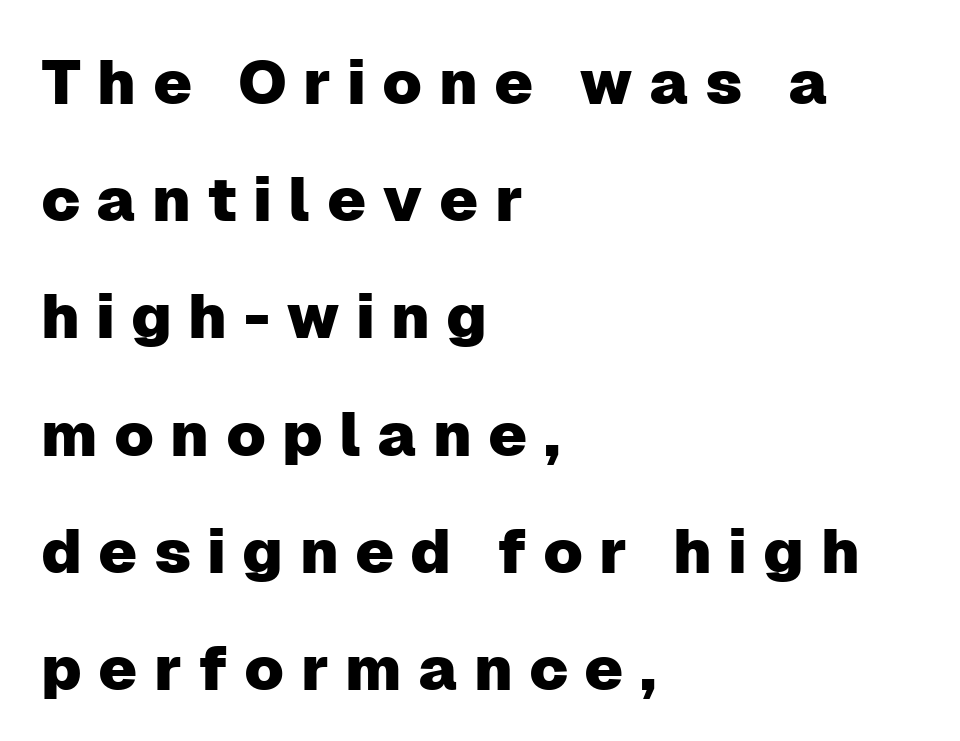
The image shows 62 px sans-serif type, upright; set left-aligned, line spacing 1.89x, unusually wide letter spacing (+0.26 em), not underlined; low stroke contrast and a medium x-height.
